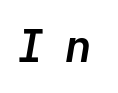
Q: Is the text bold? A: Yes.
Q: Is the text italic (slanted)? A: Yes, it leans right by about 9 degrees.
Q: Is the text underlined? A: No.
Q: Is the spacing between letters normal or unusually wide? A: Unusually wide.
Q: Width (condensed, normal, or wide)? A: Normal.
Q: Stroke contrast? A: Low.
Q: x-height? A: Medium.
Q: Monospaced? A: Yes.
